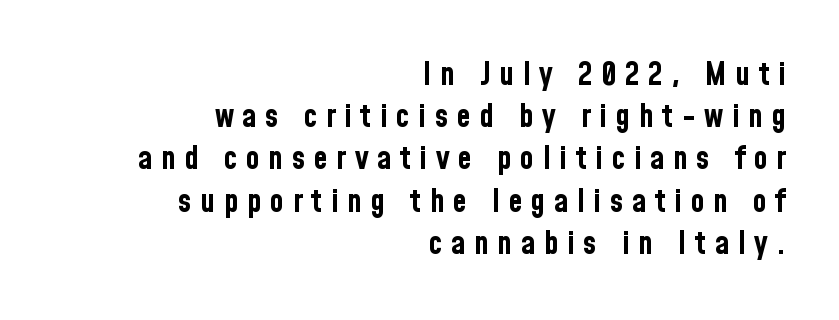
The rendering uses natural spacing where letterforms have individual widths. The letterforms stand isolated, each surrounded by extra space. Each letter's strokes conclude bluntly, with no projecting serifs. A flush-right, rag-left setting is used for this passage.
